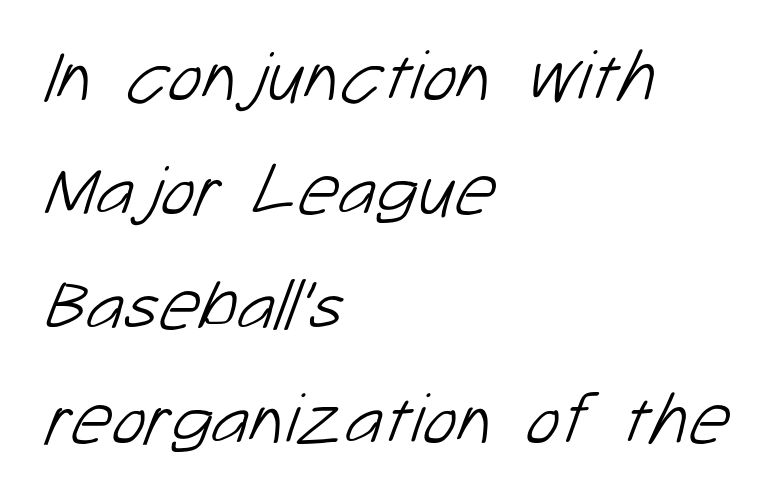
Type style note: lacks serifs. The glyphs are unaccompanied by any horizontal stroke below them. Compared with a centered layout, this one pins lines to the left instead. The font sits on the lighter half of the weight spectrum, regular included.
